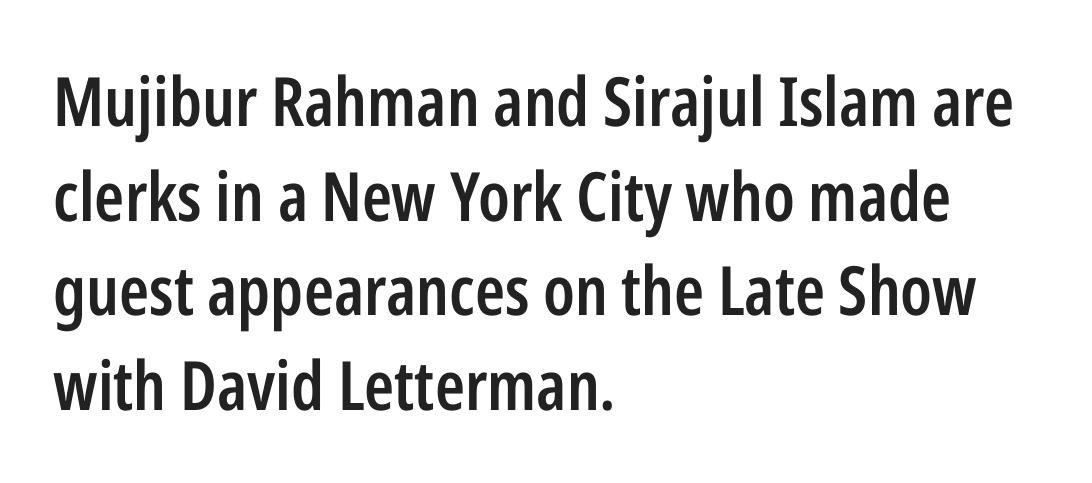
{"serif": "no", "italic": "no", "bold": "semi", "weight": "semibold", "width": "condensed", "stroke_contrast": "low", "x_height": "medium", "monospaced": "no", "underline": "no", "align": "left", "line_spacing": "normal", "line_spacing_ratio": 1.39, "letter_spacing": "normal", "letter_spacing_em": 0.0, "glyph_px": 68}
